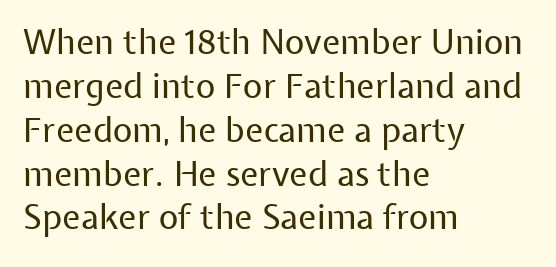
This rendering employs a face without finishing strokes, i.e., a sans-serif. Characters remain perfectly vertical along every line. Notice how the passage keeps a crisp vertical edge on the left only. Varying glyph widths throughout — classic text-font behaviour.
